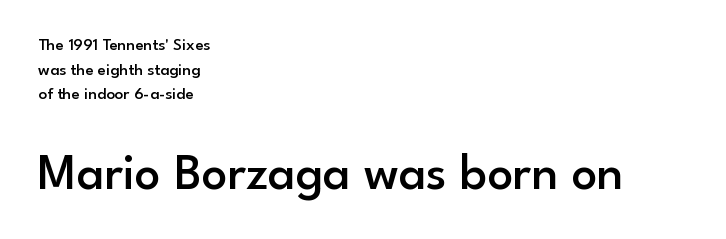
Is this a sans? Yes — the strokes have no serifs. This layout puts the modest block above and the oversized block below. Looks like regular typesetting: each glyph gets only the width it needs. The ragged edge is on the right, which tells us the setting is flush left. The gaps between neighbouring characters are ordinary and unremarkable.
